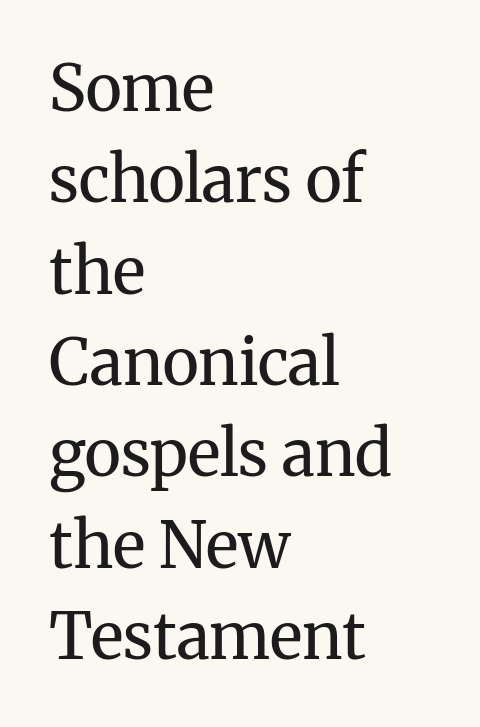
{"serif": "yes", "italic": "no", "bold": "no", "weight": "regular", "width": "normal", "stroke_contrast": "medium", "x_height": "medium", "monospaced": "no", "underline": "no", "align": "left", "line_spacing": "normal", "line_spacing_ratio": 1.45, "letter_spacing": "normal", "letter_spacing_em": 0.0, "glyph_px": 63}
